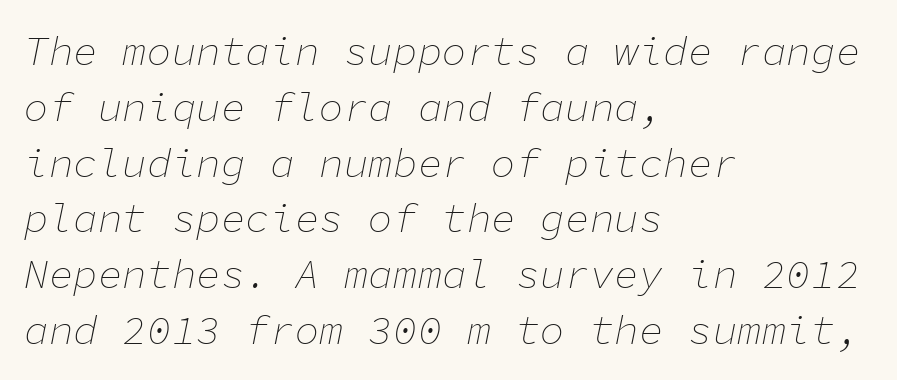
Q: Is the text bold? A: No.
Q: Is the text italic (slanted)? A: Yes, it leans right by about 11 degrees.
Q: Is the text underlined? A: No.
Q: How is the paragraph aligned? A: Left-aligned.
Q: Is the spacing between letters normal or unusually wide? A: Normal.
Q: Is the spacing between lines tight, normal or loose? A: Normal.
Q: Width (condensed, normal, or wide)? A: Normal.
Q: Stroke contrast? A: Low.
Q: x-height? A: Medium.
Q: Monospaced? A: Yes.
